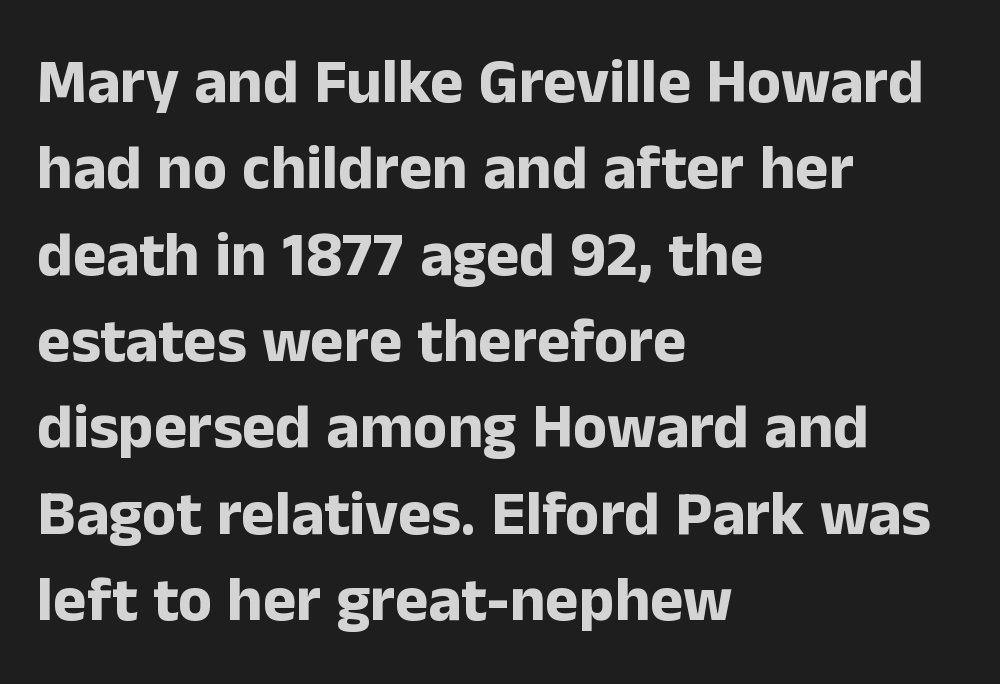
Q: Is the text bold? A: Yes.
Q: Is the text italic (slanted)? A: No, it is upright.
Q: Is the typeface a serif or a sans-serif typeface? A: Sans-serif.
Q: Is the text underlined? A: No.
Q: How is the paragraph aligned? A: Left-aligned.
Q: Is the spacing between letters normal or unusually wide? A: Normal.
Q: Is the spacing between lines tight, normal or loose? A: Normal.
Q: Width (condensed, normal, or wide)? A: Normal.
Q: Stroke contrast? A: Low.
Q: x-height? A: Medium.
Q: Monospaced? A: No.
